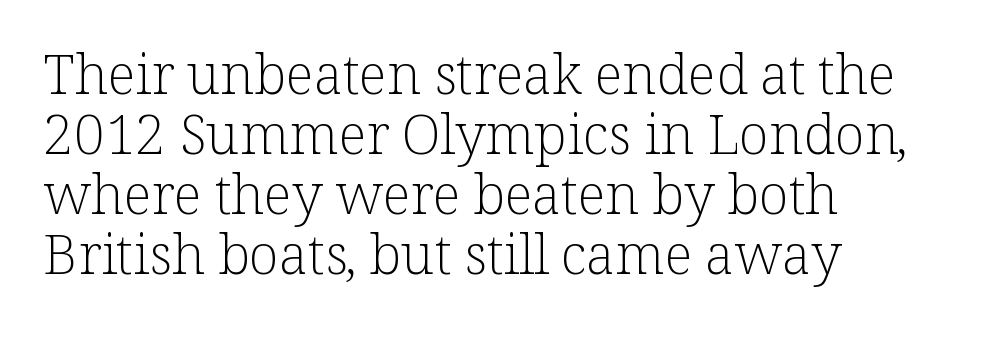
Q: Is the text bold? A: No.
Q: Is the text italic (slanted)? A: No, it is upright.
Q: Is the typeface a serif or a sans-serif typeface? A: Serif.
Q: Is the text underlined? A: No.
Q: How is the paragraph aligned? A: Left-aligned.
Q: Is the spacing between letters normal or unusually wide? A: Normal.
Q: Is the spacing between lines tight, normal or loose? A: Tight.
Q: Width (condensed, normal, or wide)? A: Normal.
Q: Stroke contrast? A: Low.
Q: x-height? A: Medium.
Q: Monospaced? A: No.
